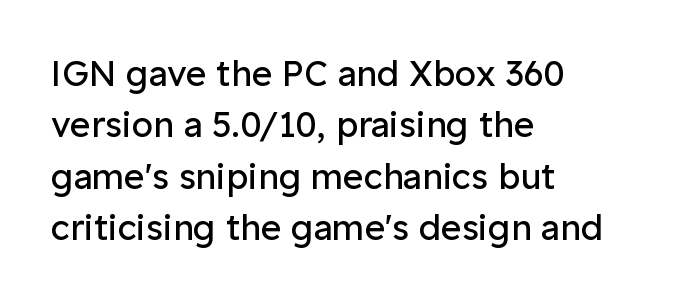
Q: Is the text bold? A: No.
Q: Is the text italic (slanted)? A: No, it is upright.
Q: Is the typeface a serif or a sans-serif typeface? A: Sans-serif.
Q: Is the text underlined? A: No.
Q: How is the paragraph aligned? A: Left-aligned.
Q: Is the spacing between letters normal or unusually wide? A: Normal.
Q: Is the spacing between lines tight, normal or loose? A: Normal.
Q: Width (condensed, normal, or wide)? A: Normal.
Q: Stroke contrast? A: Low.
Q: x-height? A: Medium.
Q: Monospaced? A: No.
